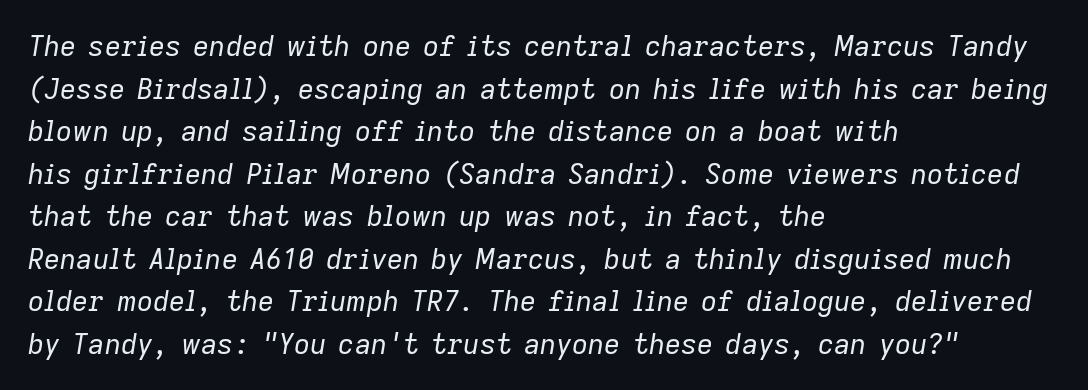
The image shows 28 px regular-weight type, italic (leaning right); set left-aligned, normal line spacing (1.52x), normal letter spacing, not underlined; low stroke contrast and a medium x-height.
